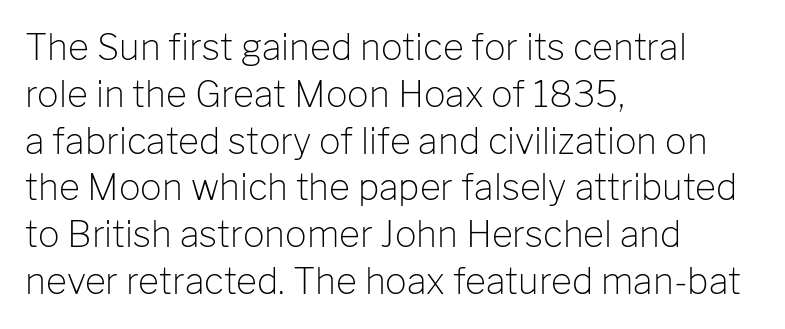
Q: Is the text bold? A: No.
Q: Is the text italic (slanted)? A: No, it is upright.
Q: Is the typeface a serif or a sans-serif typeface? A: Sans-serif.
Q: Is the text underlined? A: No.
Q: How is the paragraph aligned? A: Left-aligned.
Q: Is the spacing between letters normal or unusually wide? A: Normal.
Q: Is the spacing between lines tight, normal or loose? A: Normal.
Q: Width (condensed, normal, or wide)? A: Normal.
Q: Stroke contrast? A: Low.
Q: x-height? A: Medium.
Q: Monospaced? A: No.
